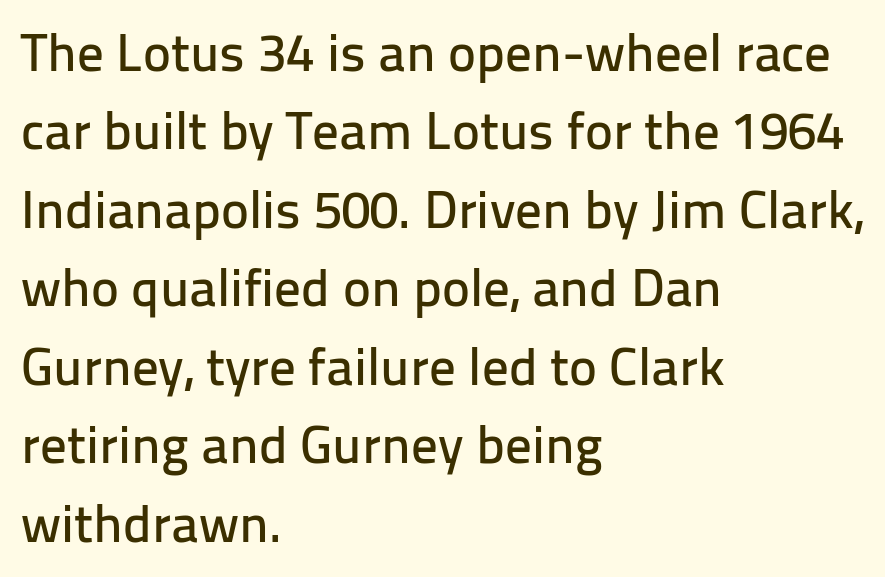
The image shows 53 px sans-serif type, upright; set left-aligned, normal line spacing (1.48x), normal letter spacing, not underlined; low stroke contrast and a medium x-height.
